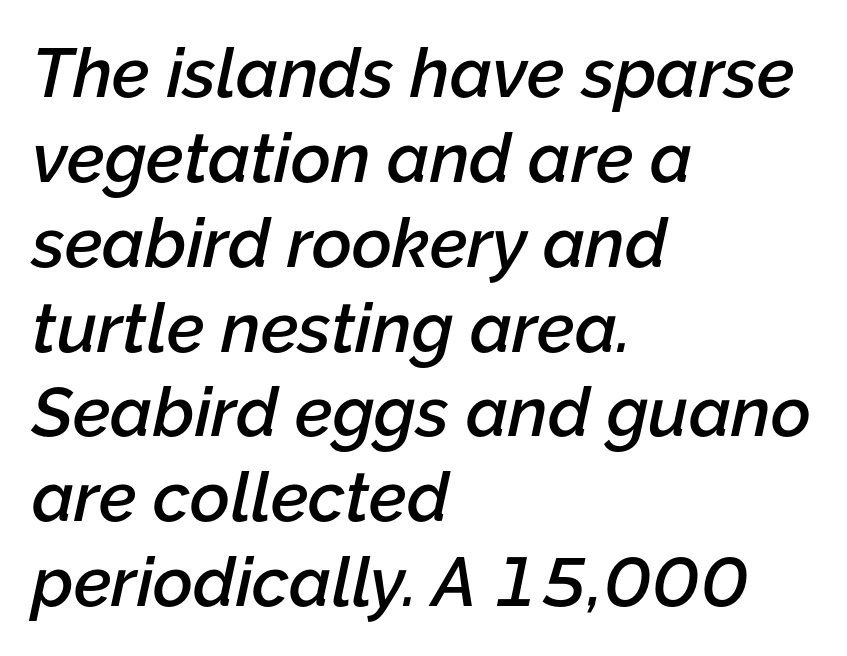
The image shows 69 px semibold type, italic (leaning right); set left-aligned, line spacing 1.23x, normal letter spacing, not underlined; low stroke contrast and a medium x-height.
